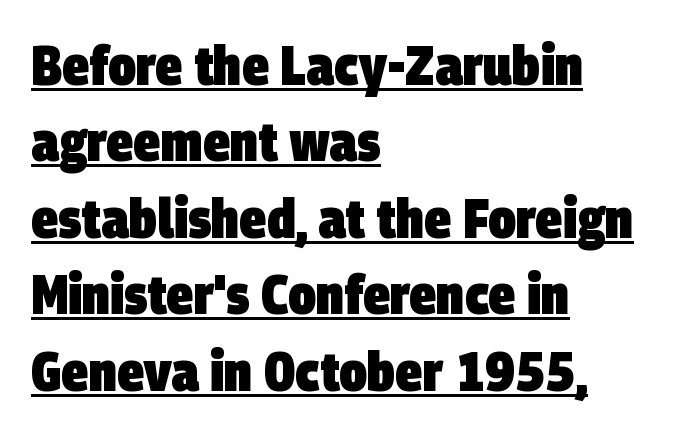
Q: Is the text bold? A: Yes.
Q: Is the typeface a serif or a sans-serif typeface? A: Sans-serif.
Q: Is the text underlined? A: Yes.
Q: How is the paragraph aligned? A: Left-aligned.
Q: Is the spacing between letters normal or unusually wide? A: Normal.
Q: Is the spacing between lines tight, normal or loose? A: Normal.
Q: Width (condensed, normal, or wide)? A: Condensed.
Q: Stroke contrast? A: Low.
Q: x-height? A: Large.
Q: Monospaced? A: No.
